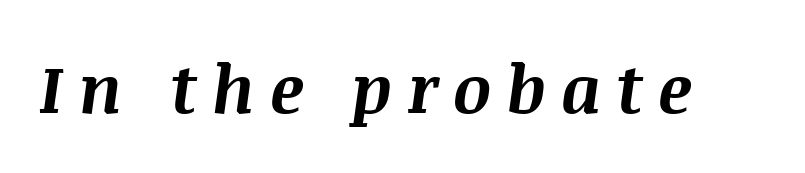
Q: Is the text bold? A: Yes.
Q: Is the text italic (slanted)? A: Yes, it leans right by about 8 degrees.
Q: Is the text underlined? A: No.
Q: Is the spacing between letters normal or unusually wide? A: Unusually wide.
Q: Width (condensed, normal, or wide)? A: Normal.
Q: Stroke contrast? A: Medium.
Q: x-height? A: Large.
Q: Monospaced? A: No.
